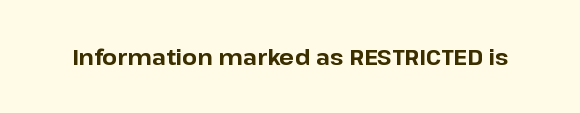
Q: Is the text bold? A: Yes.
Q: Is the text italic (slanted)? A: No, it is upright.
Q: Is the text underlined? A: No.
Q: Is the spacing between letters normal or unusually wide? A: Normal.
